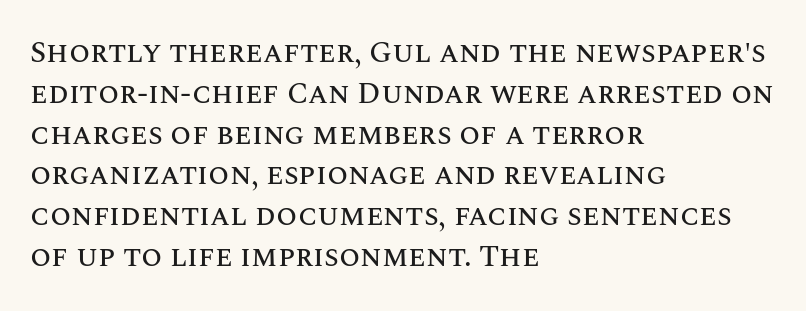
The image shows 30 px text type, upright; set left-aligned, normal line spacing (1.36x), normal letter spacing, not underlined; medium stroke contrast and a large x-height.
